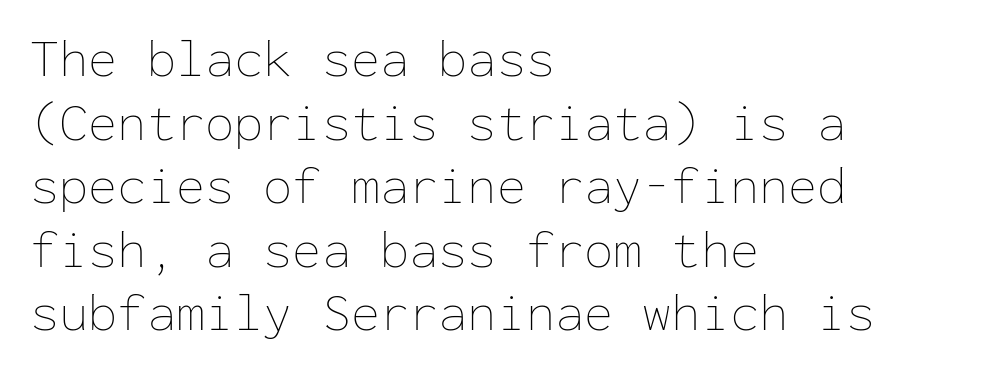
The image shows 53 px thin type, upright, monospaced; set left-aligned, line spacing 1.2x, normal letter spacing, not underlined; low stroke contrast and a medium x-height.
